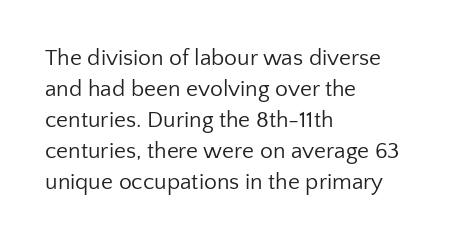
{"italic": "no", "bold": "no", "underline": "no", "align": "left", "line_spacing": "normal", "line_spacing_ratio": 1.35, "letter_spacing": "normal", "letter_spacing_em": 0.0, "glyph_px": 23}
